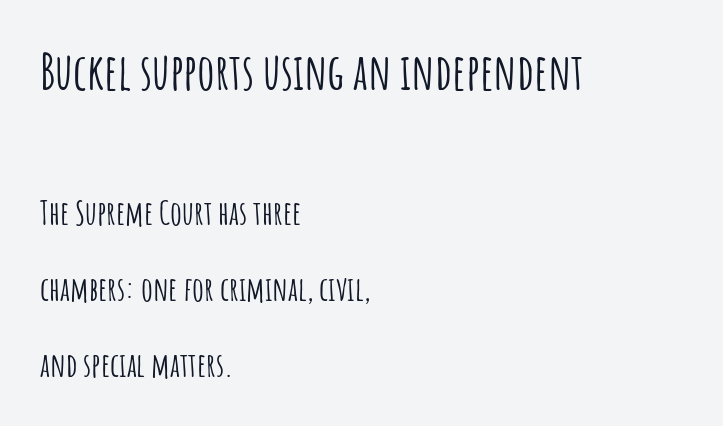
The image shows 49 px condensed sans-serif type, upright; set left-aligned, loose line spacing (2.29x), normal letter spacing, not underlined; the first (top) block is 1.48x larger; low stroke contrast and a large x-height.
